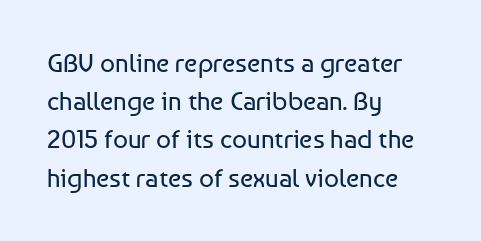
Q: Is the text bold? A: No.
Q: Is the text italic (slanted)? A: No, it is upright.
Q: Is the text underlined? A: No.
Q: How is the paragraph aligned? A: Left-aligned.
Q: Is the spacing between letters normal or unusually wide? A: Normal.
Q: Is the spacing between lines tight, normal or loose? A: Normal.
